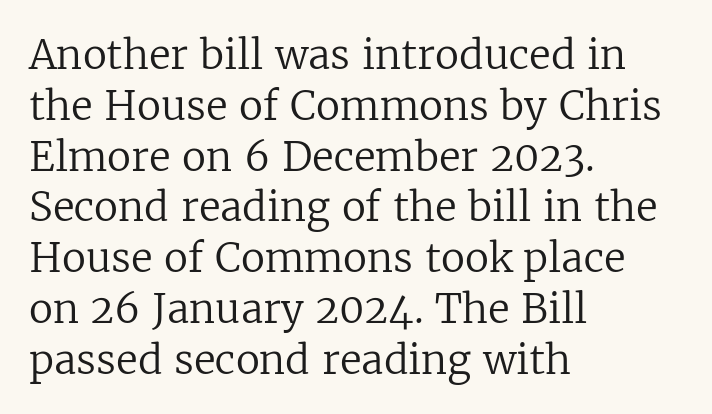
{"serif": "yes", "italic": "no", "bold": "no", "weight": "regular", "width": "normal", "stroke_contrast": "low", "x_height": "medium", "monospaced": "no", "underline": "no", "align": "left", "line_spacing": "normal", "line_spacing_ratio": 1.27, "letter_spacing": "normal", "letter_spacing_em": 0.0, "glyph_px": 40}
